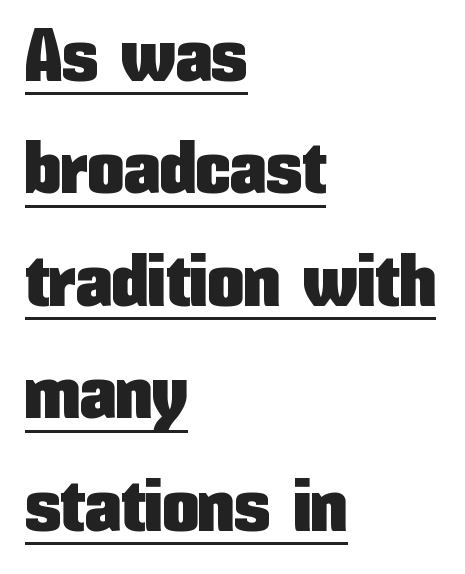
In designer terms, the underline attribute is active on this setting. The face used here is a sans, in the tradition of grotesques and geometrics. The compositor pushed each line to the left boundary. Proportional: the letters do not fall into vertical columns.
